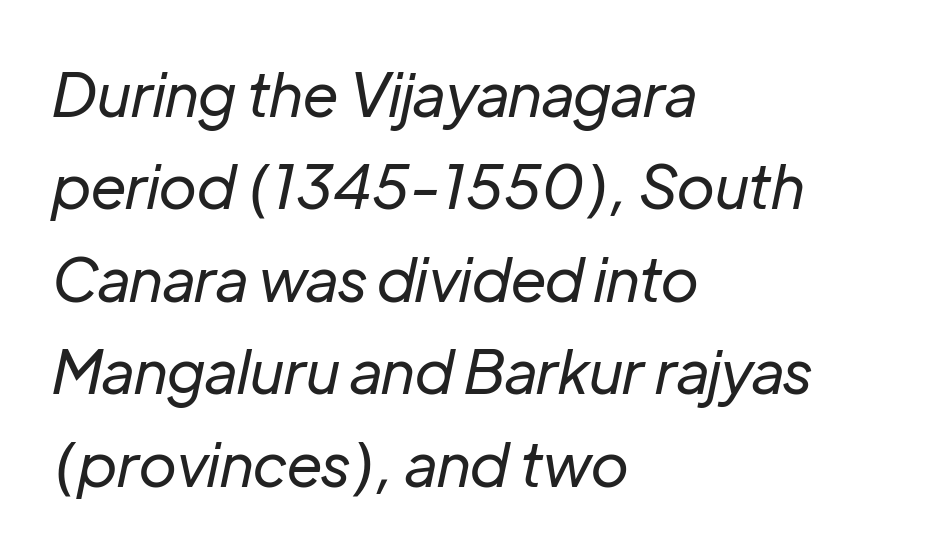
Inter-character spacing is left at the font's built-in metrics. Do the characters align in a grid? No, the font is proportional. The rendering anchors every line to the left-hand side. An italicized treatment has been applied to the whole sample. Honestly, there is no underline to notice here at all.
